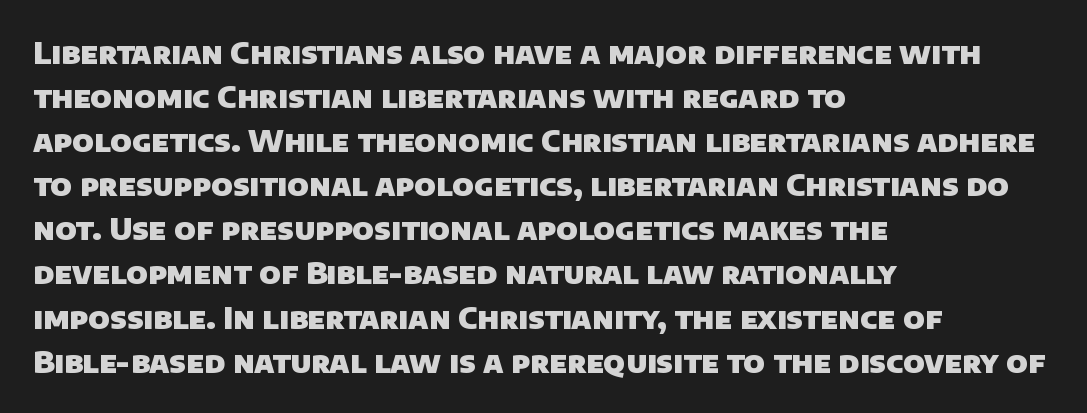
{"serif": "no", "bold": "yes", "weight": "heavy", "width": "normal", "stroke_contrast": "low", "x_height": "large", "monospaced": "no", "underline": "no", "align": "left", "line_spacing": "normal", "line_spacing_ratio": 1.47, "letter_spacing": "normal", "letter_spacing_em": 0.0, "glyph_px": 30}
